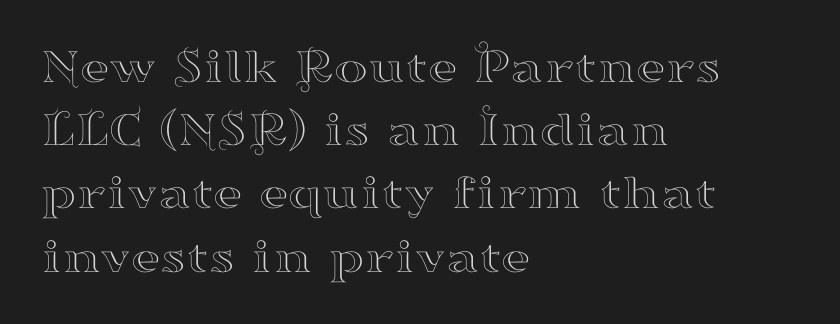
The image shows 51 px wide serif type, upright; set left-aligned, line spacing 1.24x, normal letter spacing, not underlined; high stroke contrast and a small x-height.
